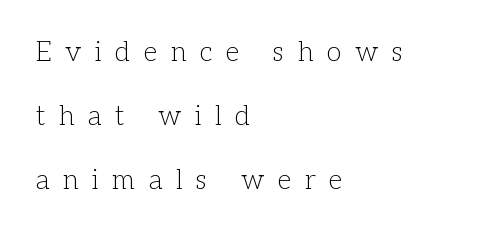
{"italic": "no", "bold": "no", "underline": "no", "align": "left", "line_spacing": "loose", "line_spacing_ratio": 2.37, "letter_spacing": "wide", "letter_spacing_em": 0.5, "glyph_px": 27}
